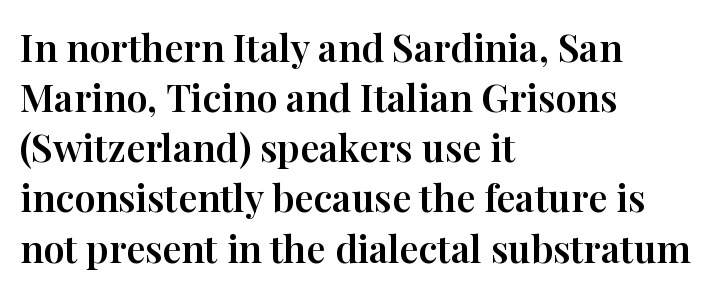
Q: Is the text italic (slanted)? A: No, it is upright.
Q: Is the typeface a serif or a sans-serif typeface? A: Serif.
Q: Is the text underlined? A: No.
Q: How is the paragraph aligned? A: Left-aligned.
Q: Is the spacing between letters normal or unusually wide? A: Normal.
Q: Is the spacing between lines tight, normal or loose? A: Normal.
Q: Width (condensed, normal, or wide)? A: Normal.
Q: Stroke contrast? A: High.
Q: x-height? A: Medium.
Q: Monospaced? A: No.
